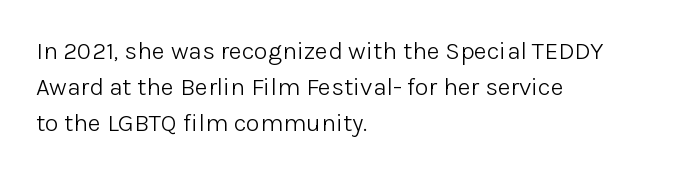
The rendering anchors every line to the left-hand side. Words appear dense and cohesive because spacing is normal. Does the leading feel generous? No, just average. A quiet, ordinary-to-light weight characterises the typeface.
